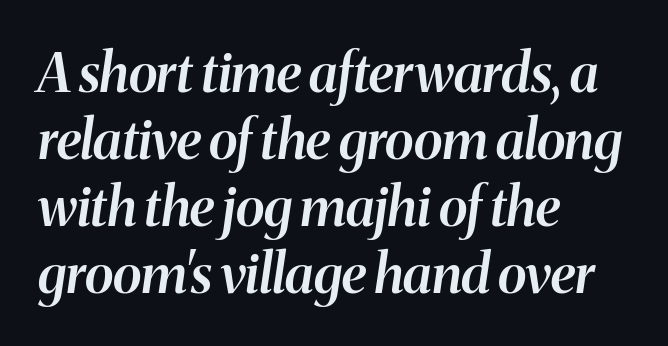
Q: Is the text bold? A: Semi-bold.
Q: Is the text italic (slanted)? A: Yes, it leans right by about 8 degrees.
Q: Is the text underlined? A: No.
Q: How is the paragraph aligned? A: Left-aligned.
Q: Is the spacing between letters normal or unusually wide? A: Normal.
Q: Width (condensed, normal, or wide)? A: Normal.
Q: Stroke contrast? A: Medium.
Q: x-height? A: Medium.
Q: Monospaced? A: No.
